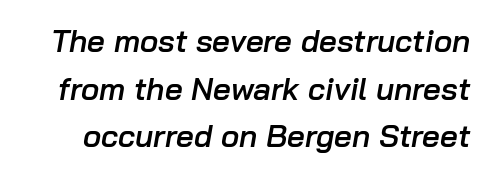
Q: Is the text bold? A: Semi-bold.
Q: Is the text italic (slanted)? A: Yes, it leans right by about 10 degrees.
Q: Is the text underlined? A: No.
Q: Is the spacing between letters normal or unusually wide? A: Normal.
Q: Is the spacing between lines tight, normal or loose? A: Normal.
Q: Width (condensed, normal, or wide)? A: Normal.
Q: Stroke contrast? A: Low.
Q: x-height? A: Medium.
Q: Monospaced? A: No.
